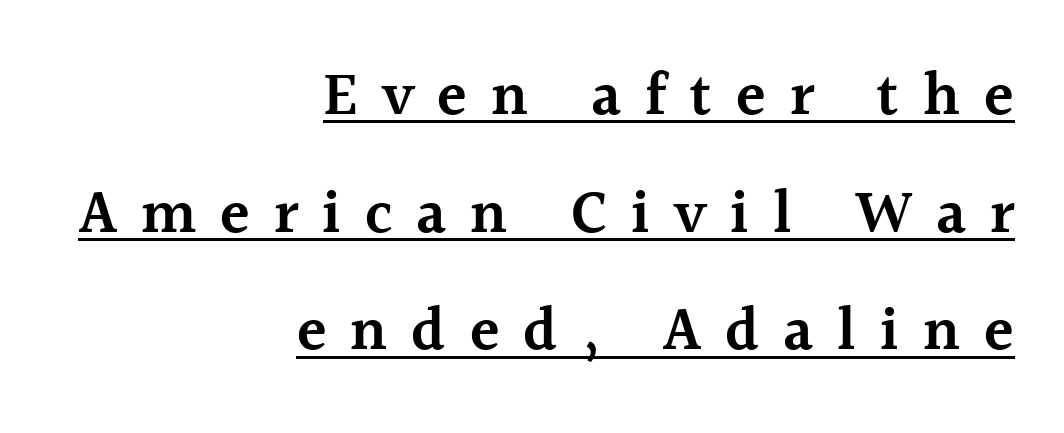
The image shows 61 px semibold serif type, upright; set right-aligned, loose line spacing (1.93x), unusually wide letter spacing (+0.39 em), underlined; a medium x-height.
